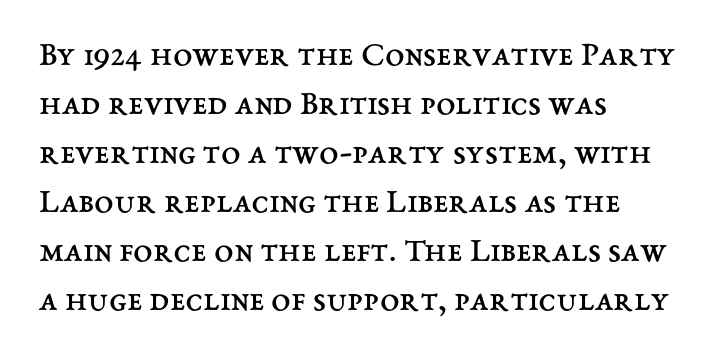
{"italic": "no", "bold": "no", "weight": "regular", "width": "normal", "stroke_contrast": "medium", "x_height": "medium", "monospaced": "no", "underline": "no", "align": "left", "line_spacing": "normal", "line_spacing_ratio": 1.4, "letter_spacing": "normal", "letter_spacing_em": 0.0, "glyph_px": 35}
